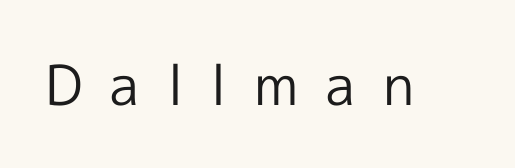
{"serif": "no", "italic": "no", "bold": "no", "weight": "regular", "width": "normal", "x_height": "medium", "monospaced": "no", "underline": "no", "letter_spacing": "wide", "letter_spacing_em": 0.49, "glyph_px": 55}
